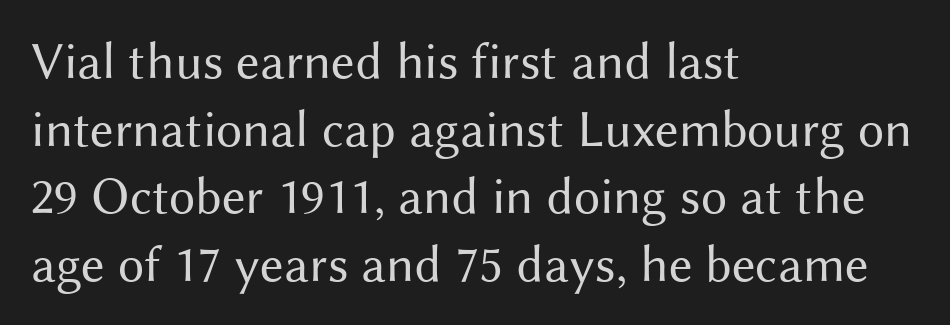
The image shows 52 px regular-weight sans-serif type, upright; set left-aligned, normal line spacing (1.3x), normal letter spacing, not underlined; medium stroke contrast and a medium x-height.
